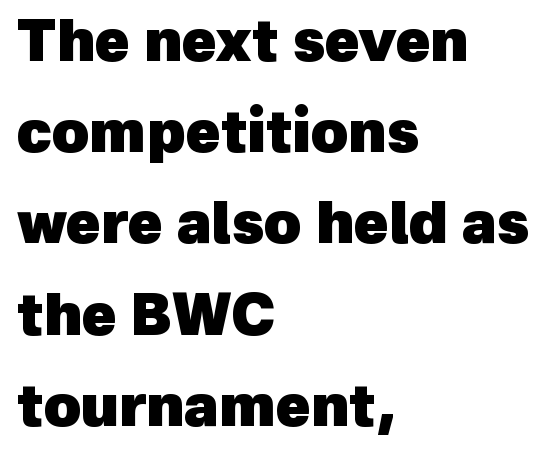
{"serif": "no", "bold": "yes", "weight": "heavy", "width": "normal", "x_height": "medium", "monospaced": "no", "underline": "no", "align": "left", "line_spacing": "normal", "line_spacing_ratio": 1.6, "letter_spacing": "normal", "letter_spacing_em": 0.0, "glyph_px": 57}
